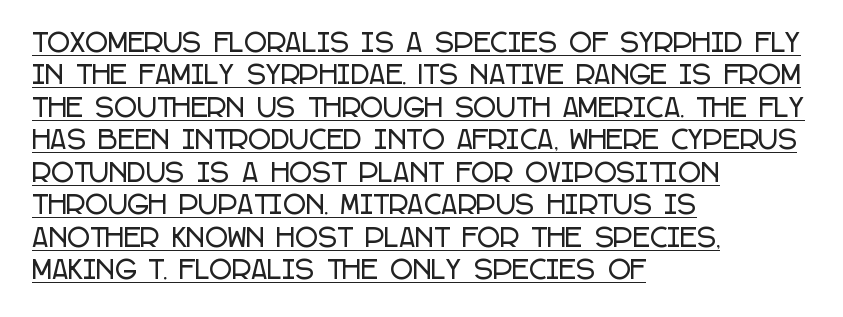
The image shows 25 px text type, upright; set left-aligned, normal line spacing (1.3x), normal letter spacing, underlined.
